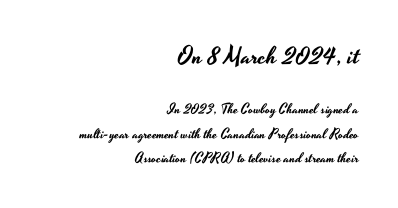
Top chunk: large. Bottom chunk: small. Bare-footed words on every line. Is the block centered? No — it sits flush against the right margin. The line texture is even and compact thanks to regular tracking.
